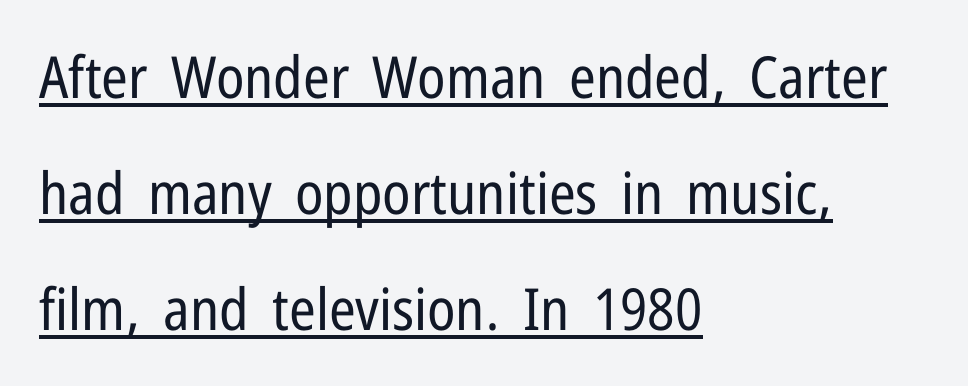
The image shows 58 px regular-weight, condensed sans-serif type, upright; set left-aligned, loose line spacing (2.0x), normal letter spacing, underlined; low stroke contrast and a medium x-height.
